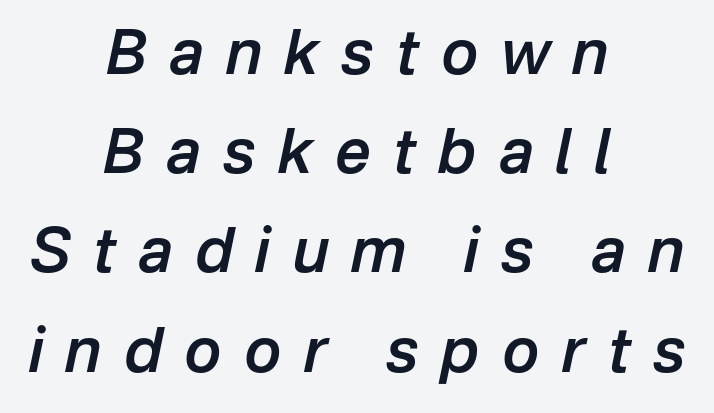
{"italic": "yes", "lean": "right", "slant_degrees": 12, "bold": "semi", "weight": "semibold", "width": "normal", "stroke_contrast": "low", "x_height": "medium", "monospaced": "no", "underline": "no", "align": "center", "line_spacing": "normal", "line_spacing_ratio": 1.6, "letter_spacing": "wide", "letter_spacing_em": 0.36, "glyph_px": 62}
